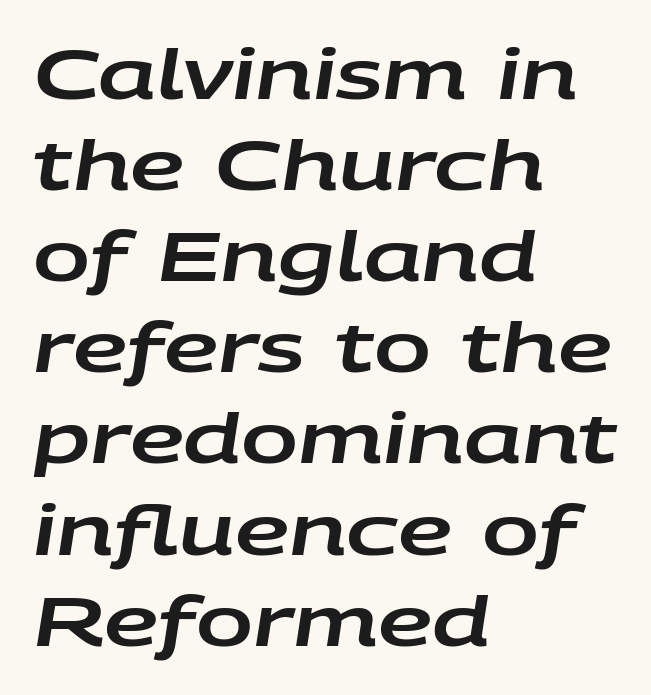
{"italic": "yes", "lean": "right", "slant_degrees": 9, "width": "wide", "stroke_contrast": "low", "x_height": "large", "monospaced": "no", "underline": "no", "align": "left", "line_spacing": "normal", "line_spacing_ratio": 1.34, "letter_spacing": "normal", "letter_spacing_em": 0.0, "glyph_px": 68}
